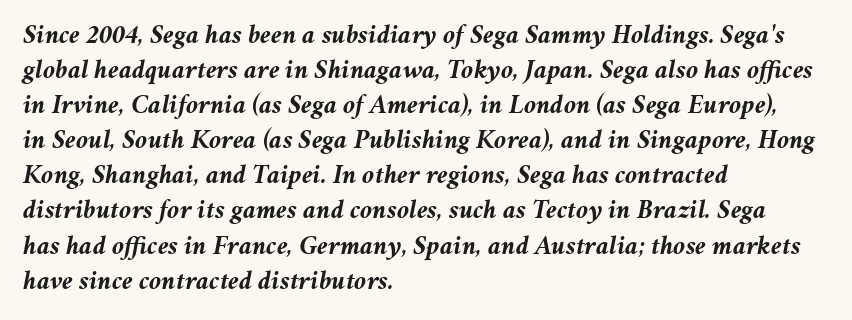
Q: Is the text bold? A: Yes.
Q: Is the text italic (slanted)? A: Yes, it leans right by about 11 degrees.
Q: Is the text underlined? A: No.
Q: How is the paragraph aligned? A: Left-aligned.
Q: Is the spacing between letters normal or unusually wide? A: Normal.
Q: Is the spacing between lines tight, normal or loose? A: Normal.
